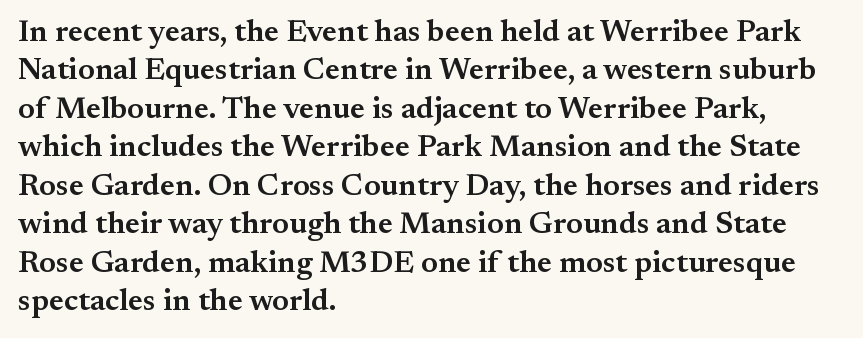
The image shows 31 px semibold serif type, upright; set left-aligned, line spacing 1.24x, normal letter spacing, not underlined; medium stroke contrast and a small x-height.
